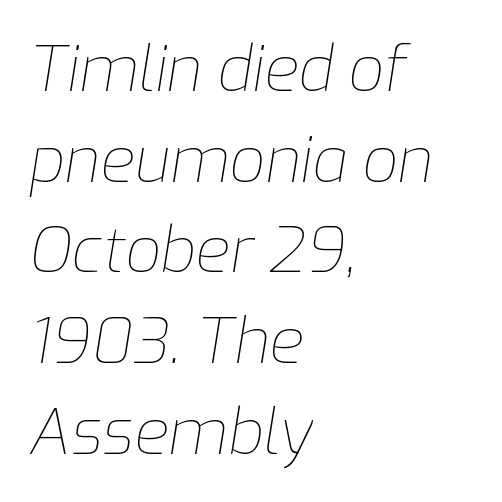
Q: Is the text bold? A: No.
Q: Is the text italic (slanted)? A: Yes, it leans right by about 9 degrees.
Q: Is the text underlined? A: No.
Q: How is the paragraph aligned? A: Left-aligned.
Q: Is the spacing between letters normal or unusually wide? A: Normal.
Q: Is the spacing between lines tight, normal or loose? A: Normal.
Q: Width (condensed, normal, or wide)? A: Normal.
Q: Stroke contrast? A: Low.
Q: x-height? A: Medium.
Q: Monospaced? A: No.
